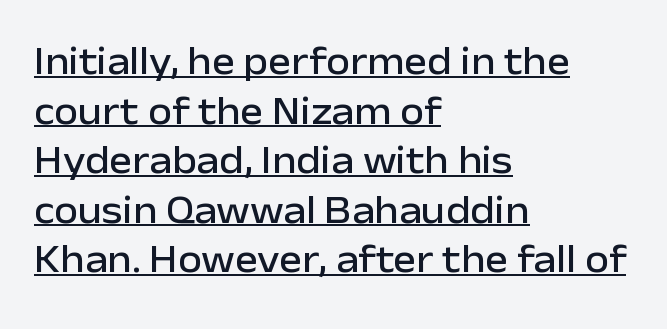
{"serif": "no", "italic": "no", "width": "normal", "stroke_contrast": "low", "x_height": "medium", "monospaced": "no", "underline": "yes", "align": "left", "line_spacing": "normal", "line_spacing_ratio": 1.27, "letter_spacing": "normal", "letter_spacing_em": 0.0, "glyph_px": 39}
